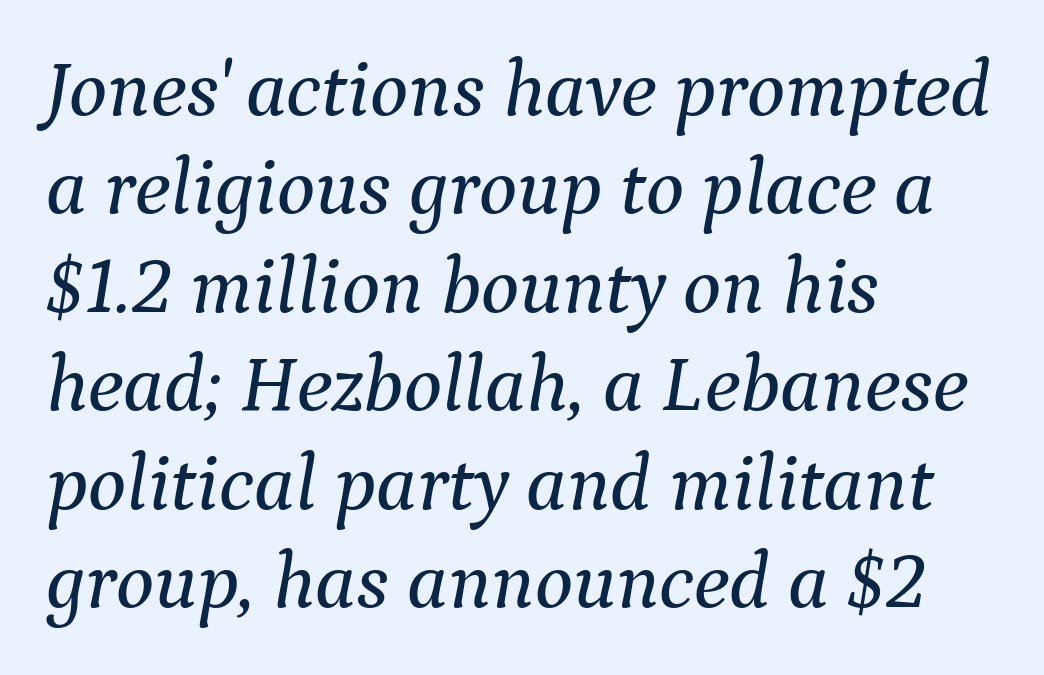
Q: Is the text italic (slanted)? A: Yes, it leans right by about 9 degrees.
Q: Is the typeface a serif or a sans-serif typeface? A: Serif.
Q: Is the text underlined? A: No.
Q: How is the paragraph aligned? A: Left-aligned.
Q: Is the spacing between letters normal or unusually wide? A: Normal.
Q: Width (condensed, normal, or wide)? A: Normal.
Q: Stroke contrast? A: Medium.
Q: x-height? A: Medium.
Q: Monospaced? A: No.
